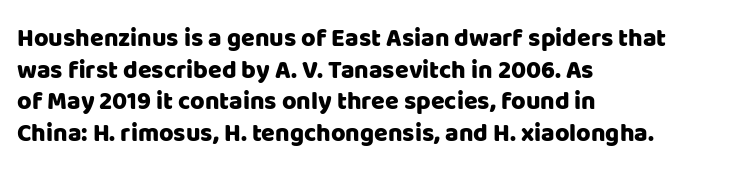
Q: Is the text italic (slanted)? A: No, it is upright.
Q: Is the text underlined? A: No.
Q: How is the paragraph aligned? A: Left-aligned.
Q: Is the spacing between letters normal or unusually wide? A: Normal.
Q: Is the spacing between lines tight, normal or loose? A: Normal.
